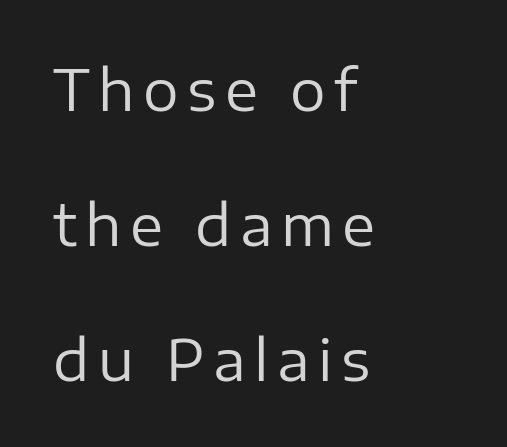
{"serif": "no", "italic": "no", "bold": "no", "weight": "regular", "width": "normal", "stroke_contrast": "low", "x_height": "medium", "monospaced": "no", "underline": "no", "align": "left", "line_spacing": "loose", "line_spacing_ratio": 2.41, "glyph_px": 56}
